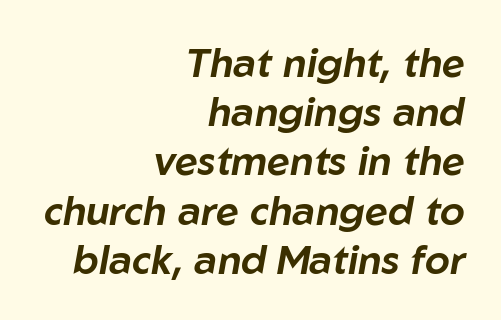
The image shows 40 px text type, italic (leaning right); set right-aligned, line spacing 1.23x, normal letter spacing, not underlined; low stroke contrast and a medium x-height.
